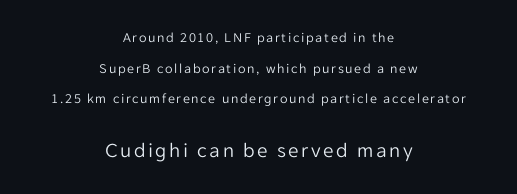
{"italic": "no", "bold": "no", "underline": "no", "align": "center", "line_spacing": "loose", "line_spacing_ratio": 2.19, "larger_block": "second", "size_ratio": 1.5, "glyph_px": 21}
